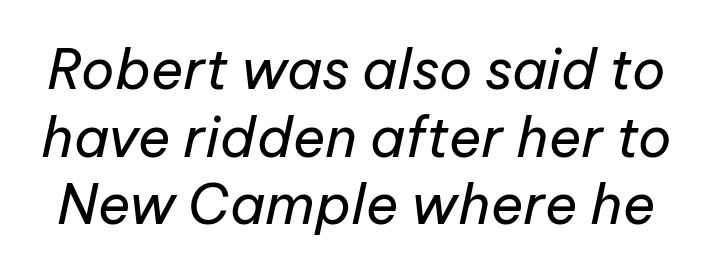
The image shows 55 px regular-weight type, italic (leaning right); set line spacing 1.23x, normal letter spacing, not underlined; low stroke contrast and a medium x-height.
